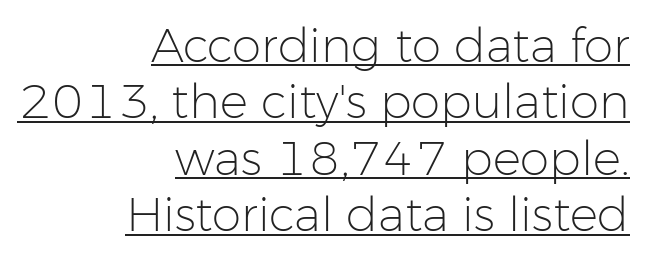
The image shows 47 px light sans-serif type, upright; set right-aligned, line spacing 1.2x, normal letter spacing, underlined; low stroke contrast and a medium x-height.
